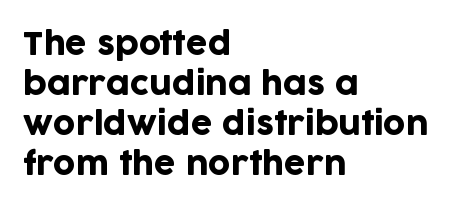
The image shows 31 px sans-serif type, upright; set left-aligned, normal line spacing (1.29x), normal letter spacing, not underlined; low stroke contrast and a large x-height.
